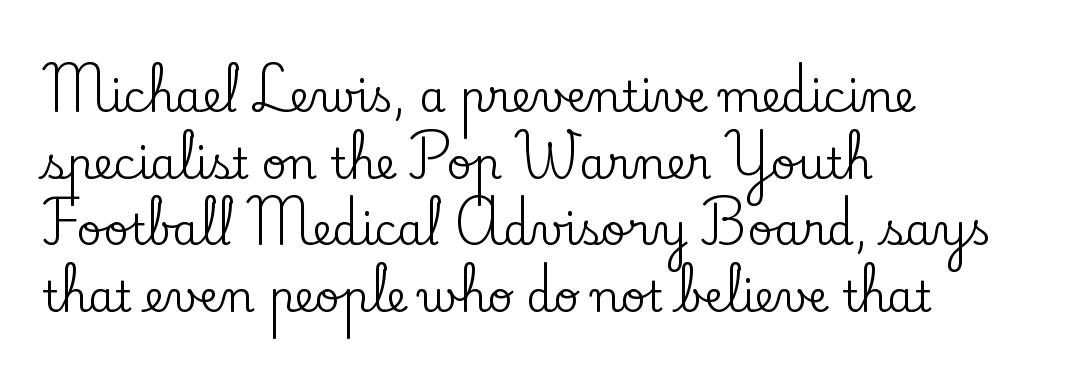
The gap between lines stays unmarked. Line starts are locked; line ends wander. The passage shown is typed in a proportional face where columns would drift. The tracking reads as untouched default to a designer's eye. Compared with typical paragraphs, the rows here are spaced about the same. Note: serifs present on the glyphs.
